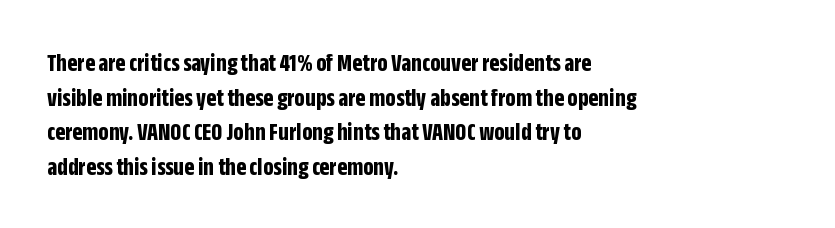
Do the letters lean? They stand straight. Standard letterfit; no display-style spreading of the glyphs. The strip under each line holds only bare page. The rendering anchors every line to the left-hand side. The glyphs have the mass of a bold cut. Quick note: interline space is typical.
